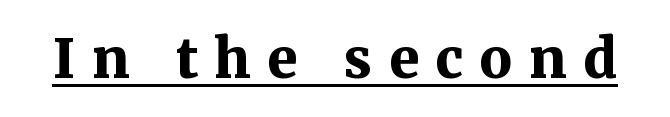
{"serif": "yes", "italic": "no", "bold": "yes", "weight": "bold", "width": "normal", "stroke_contrast": "medium", "x_height": "medium", "monospaced": "no", "underline": "yes", "letter_spacing": "wide", "letter_spacing_em": 0.31, "glyph_px": 54}
